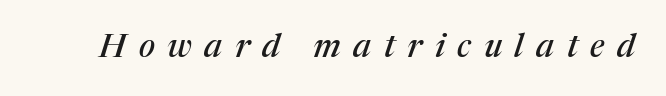
The image shows 33 px serif type, italic (leaning right); set unusually wide letter spacing (+0.38 em), not underlined; medium stroke contrast and a medium x-height.
